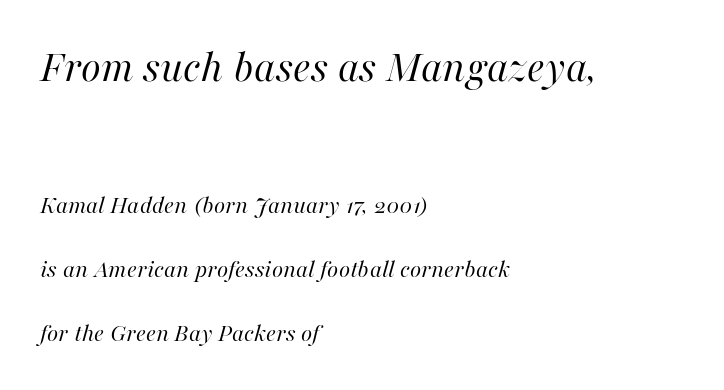
The image shows 46 px regular-weight type, italic (leaning right); set left-aligned, loose line spacing (2.45x), normal letter spacing, not underlined; the first (top) block is 1.77x larger; high stroke contrast and a medium x-height.
